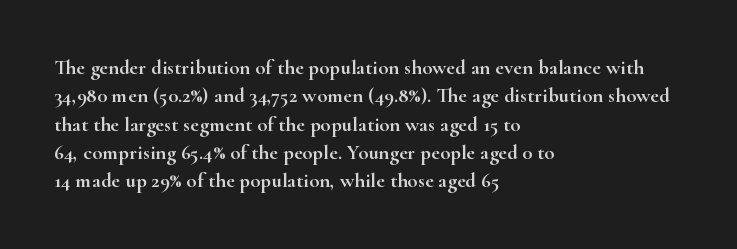
The image shows 21 px text type, upright; set left-aligned, normal line spacing (1.35x), normal letter spacing, not underlined.
